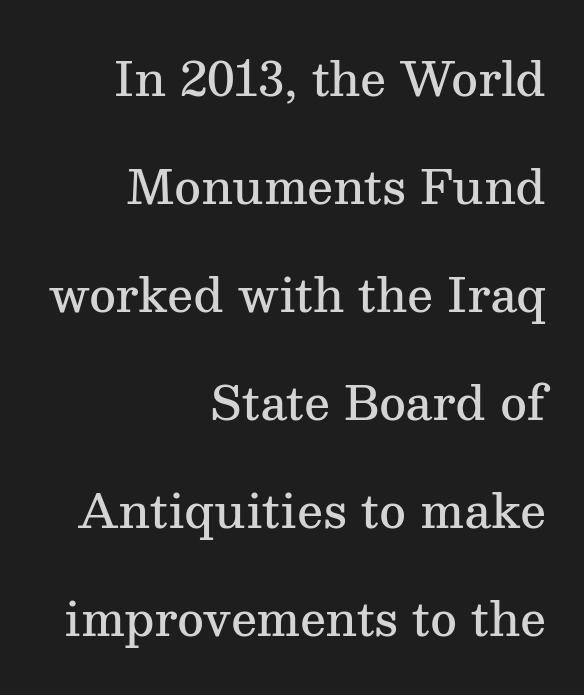
Typesetter's note: demi weight, one step under bold. Line spacing here is loose. The axis of the letterforms is exactly vertical. The space directly below the letters is spotless. Every row of glyphs terminates at an identical x-position on the right.
